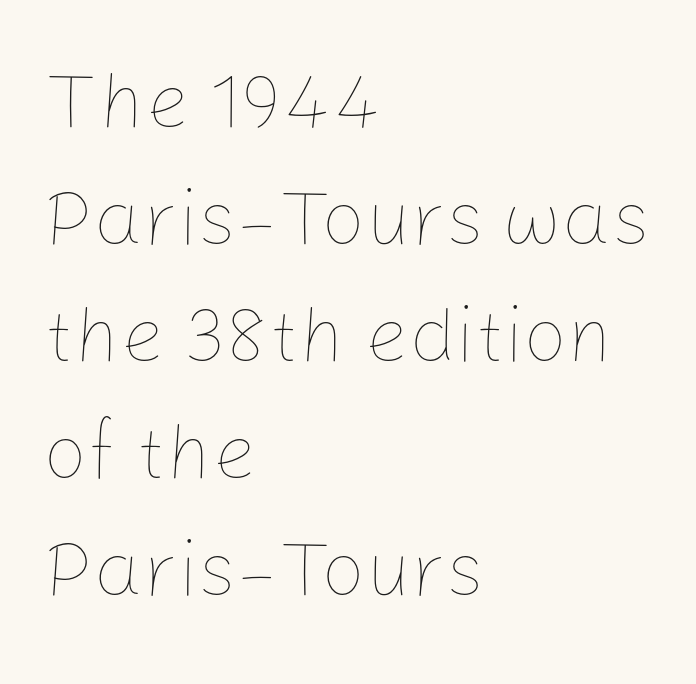
The typesetter chose a ragged-right arrangement here. Each new line begins a customary step beneath the previous one. This sample uses plain, unmodified letter spacing. Do the letters lean? They stand straight. Is the type heavy? It reads as light-to-regular instead.
